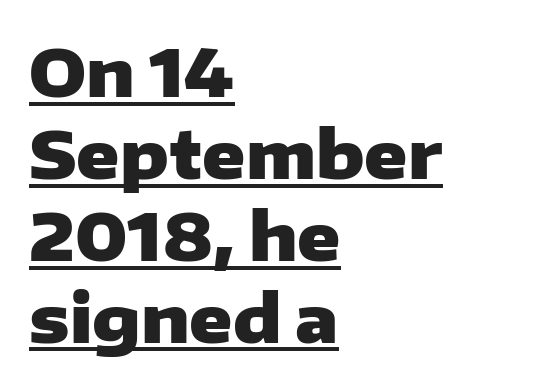
The image shows 66 px heavy, wide sans-serif type, upright; set left-aligned, line spacing 1.24x, normal letter spacing, underlined; low stroke contrast and a medium x-height.
